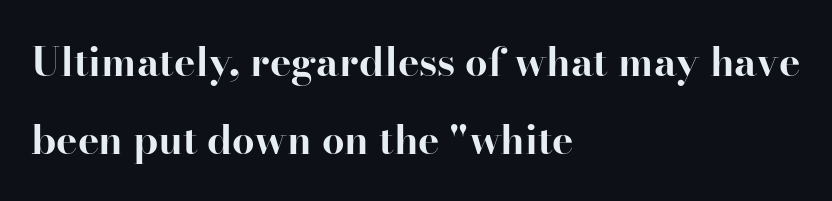
Strong, thick strokes mark this as bold type. It's the straight-up-and-down kind of type. Lines of text with bare space underneath. Honestly, the rows look like they've been pulled way apart.
